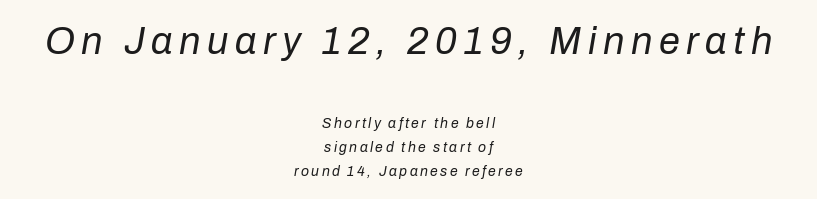
Here the designer chose a conventional face with non-uniform glyph widths. Clear beneath every line of the passage. Reading down the column, the eye jumps a familiar distance to each next line. Neither beginnings nor endings align; midpoints do. Type size steps down from the first block to the second. Is the stroke heavy? The answer is a plain regular-or-lighter.
